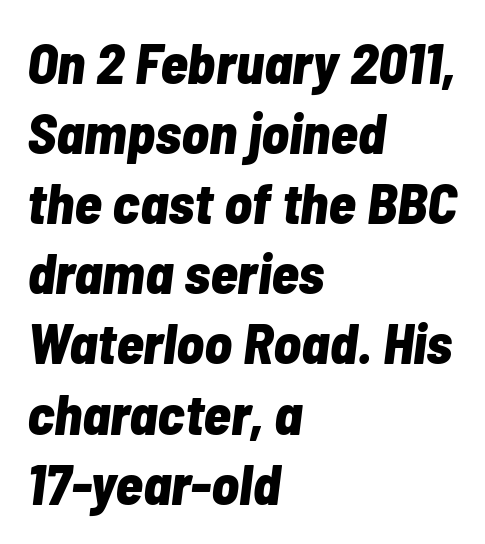
The image shows 57 px bold, condensed type, italic (leaning right); set left-aligned, line spacing 1.23x, normal letter spacing, not underlined; low stroke contrast and a medium x-height.
